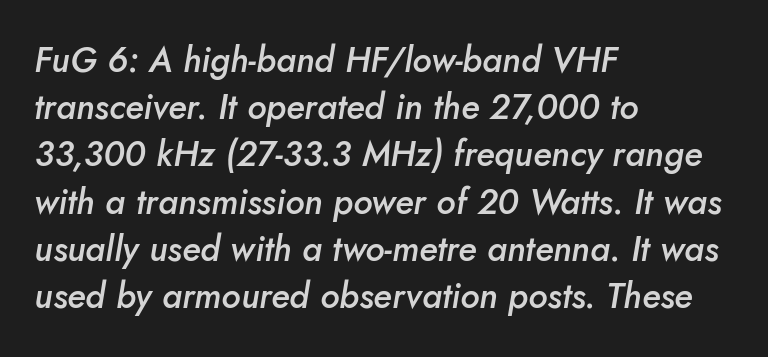
Varying glyph widths throughout — classic text-font behaviour. Observe the ordinary spacing: letters are neighbours, not strangers. Would a proofreader flag this as italicized? Yes. Compared with typical paragraphs, the rows here are spaced about the same. If you drew a ruler down the left edge, every line would touch it. These lines carry some extra weight — a demibold, not a full bold.
